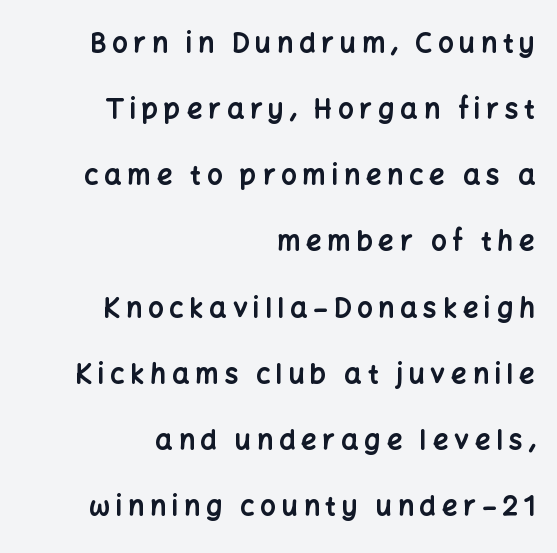
{"italic": "no", "bold": "yes", "underline": "no", "align": "right", "line_spacing": "loose", "line_spacing_ratio": 2.45, "letter_spacing": "wide", "letter_spacing_em": 0.22, "glyph_px": 27}
